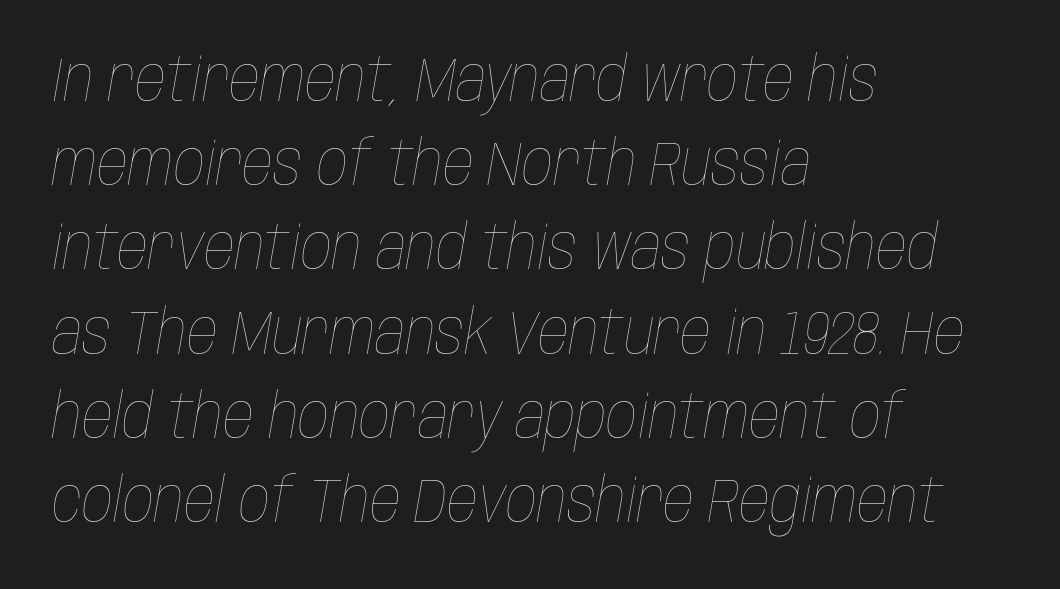
The image shows 61 px thin, condensed type, italic (leaning right); set left-aligned, normal line spacing (1.38x), normal letter spacing, not underlined; low stroke contrast and a large x-height.
